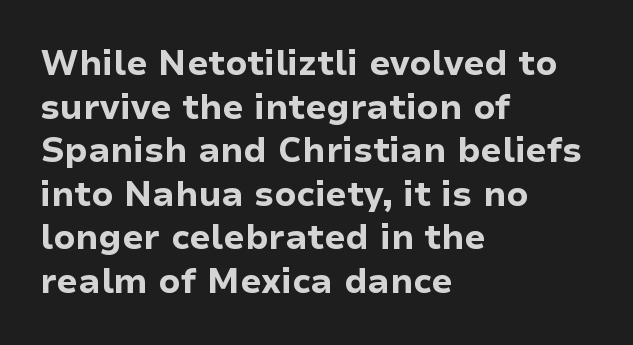
Quick note: not italic, upright. Nothing sits at the stroke ends, so this counts as sans-serif. Horizontally, the lines are justified to the leading edge only. Does the weight exceed regular? Yes, all the way to bold. Honestly, the letter spacing is just normal — you wouldn't notice it.
